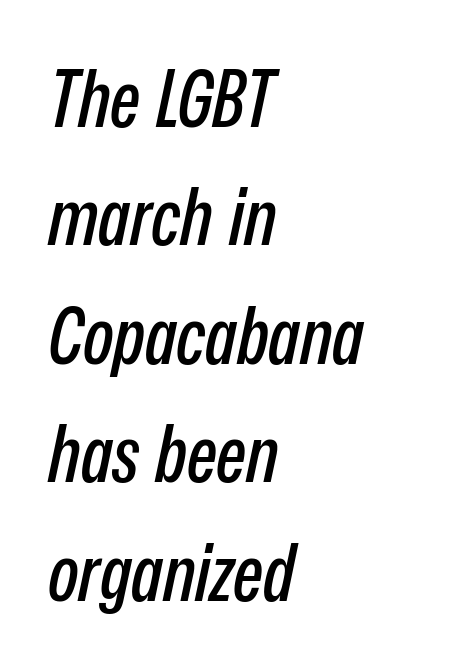
Q: Is the text italic (slanted)? A: Yes, it leans right by about 12 degrees.
Q: Is the text underlined? A: No.
Q: How is the paragraph aligned? A: Left-aligned.
Q: Is the spacing between letters normal or unusually wide? A: Normal.
Q: Is the spacing between lines tight, normal or loose? A: Normal.
Q: Width (condensed, normal, or wide)? A: Condensed.
Q: Stroke contrast? A: Low.
Q: x-height? A: Medium.
Q: Monospaced? A: No.
